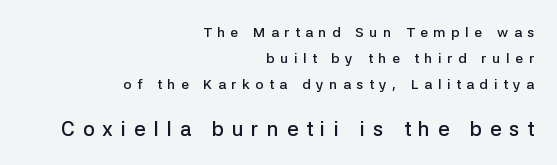
{"italic": "no", "bold": "semi", "underline": "no", "align": "right", "line_spacing_ratio": 1.84, "letter_spacing": "wide", "letter_spacing_em": 0.4, "larger_block": "second", "size_ratio": 1.43, "glyph_px": 20}
